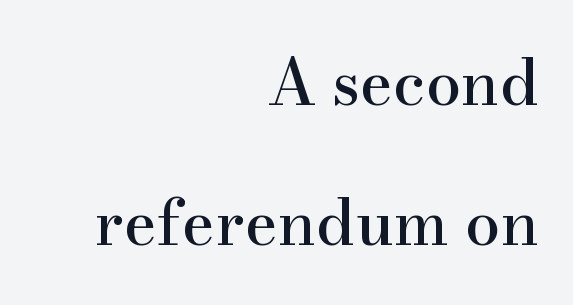
The image shows 63 px serif type, upright; set right-aligned, loose line spacing (2.22x), normal letter spacing, not underlined; high stroke contrast and a small x-height.
